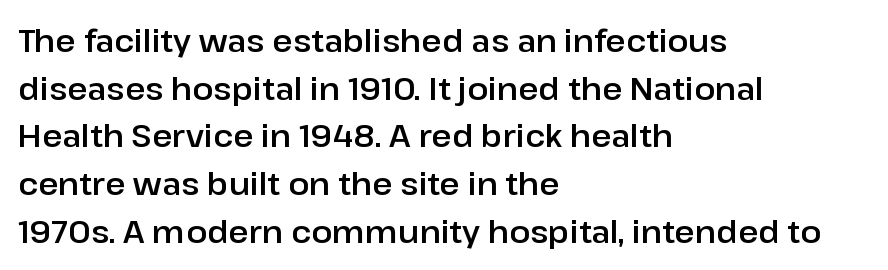
Q: Is the text italic (slanted)? A: No, it is upright.
Q: Is the typeface a serif or a sans-serif typeface? A: Sans-serif.
Q: Is the text underlined? A: No.
Q: How is the paragraph aligned? A: Left-aligned.
Q: Is the spacing between letters normal or unusually wide? A: Normal.
Q: Is the spacing between lines tight, normal or loose? A: Normal.
Q: Width (condensed, normal, or wide)? A: Normal.
Q: Stroke contrast? A: Low.
Q: x-height? A: Medium.
Q: Monospaced? A: No.
